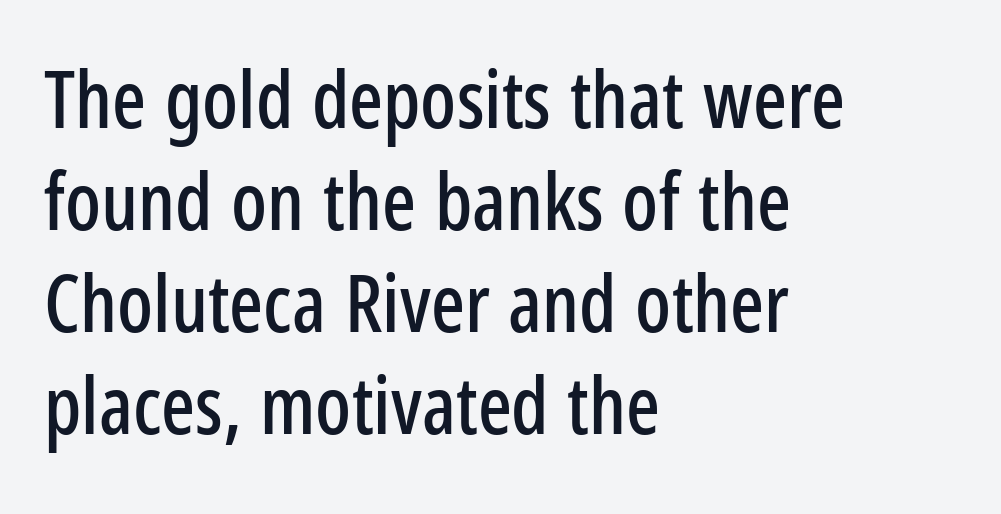
The image shows 79 px condensed sans-serif type, upright; set left-aligned, normal line spacing (1.29x), normal letter spacing, not underlined; low stroke contrast and a medium x-height.
